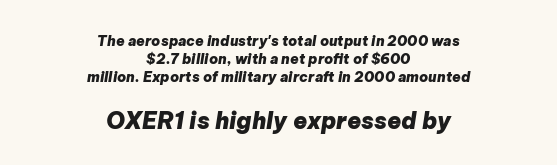
Compared with typical paragraphs, the rows here are spaced about the same. Underline: absent. The passage shown leans; its letterforms are oblique. Look at the stroke-to-counter ratio: heavy, a bold. Tracking here is standard; glyphs follow each other at the usual distance.
